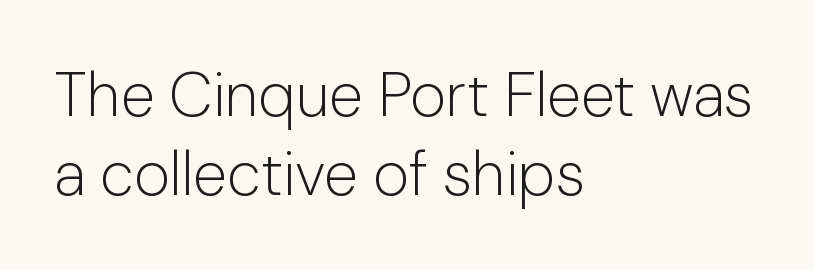
The image shows 62 px light sans-serif type, upright; set left-aligned, normal line spacing (1.28x), normal letter spacing, not underlined; low stroke contrast and a medium x-height.
